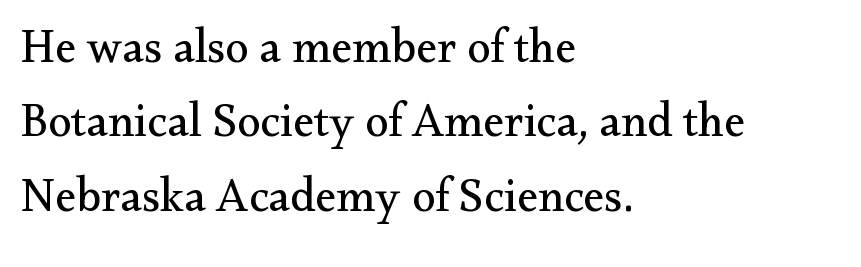
Q: Is the text bold? A: No.
Q: Is the text italic (slanted)? A: No, it is upright.
Q: Is the typeface a serif or a sans-serif typeface? A: Serif.
Q: Is the text underlined? A: No.
Q: How is the paragraph aligned? A: Left-aligned.
Q: Is the spacing between letters normal or unusually wide? A: Normal.
Q: Is the spacing between lines tight, normal or loose? A: Normal.
Q: Width (condensed, normal, or wide)? A: Normal.
Q: Stroke contrast? A: Medium.
Q: x-height? A: Small.
Q: Monospaced? A: No.
